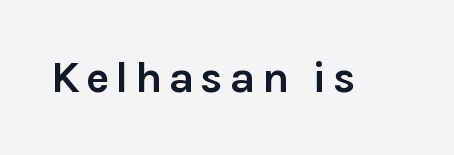
The text was rendered using a sans face with plain stroke endings. The passage shown is emphatically bold. Underlining? Definitely not there. Designer's note — italics off, roman on. Looks like regular typesetting: each glyph gets only the width it needs.
